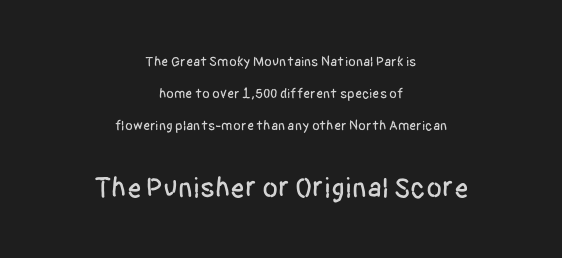
Q: Is the text italic (slanted)? A: No, it is upright.
Q: Is the typeface a serif or a sans-serif typeface? A: Sans-serif.
Q: Is the text underlined? A: No.
Q: How is the paragraph aligned? A: Centered.
Q: Is the spacing between letters normal or unusually wide? A: Normal.
Q: Is the spacing between lines tight, normal or loose? A: Loose.
Q: Which block of text is set in a larger size, the first (top) or the second (bottom)? A: The second (bottom) one.
Q: Width (condensed, normal, or wide)? A: Condensed.
Q: Stroke contrast? A: Low.
Q: x-height? A: Large.
Q: Monospaced? A: No.
